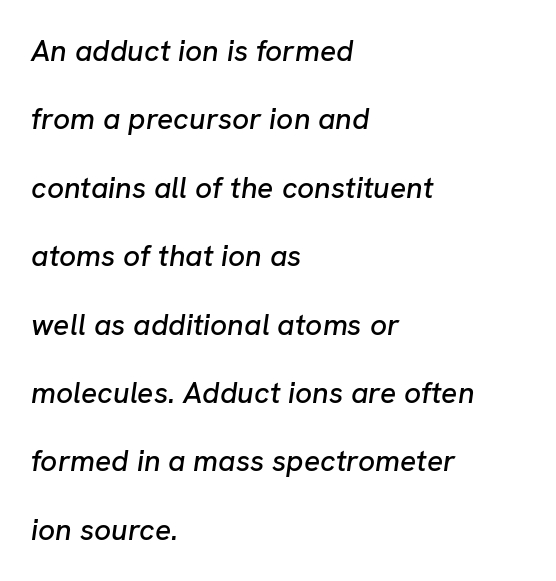
Q: Is the text italic (slanted)? A: Yes, it leans right by about 8 degrees.
Q: Is the text underlined? A: No.
Q: How is the paragraph aligned? A: Left-aligned.
Q: Is the spacing between letters normal or unusually wide? A: Normal.
Q: Is the spacing between lines tight, normal or loose? A: Loose.
Q: Width (condensed, normal, or wide)? A: Normal.
Q: Stroke contrast? A: Low.
Q: x-height? A: Medium.
Q: Monospaced? A: No.
